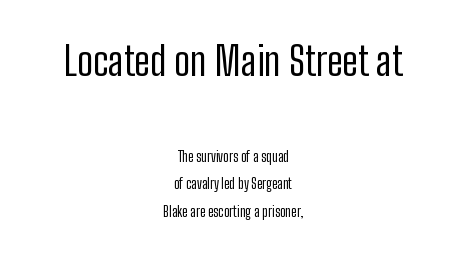
Q: Is the text bold? A: No.
Q: Is the text italic (slanted)? A: No, it is upright.
Q: Is the typeface a serif or a sans-serif typeface? A: Sans-serif.
Q: Is the text underlined? A: No.
Q: How is the paragraph aligned? A: Centered.
Q: Is the spacing between letters normal or unusually wide? A: Normal.
Q: Is the spacing between lines tight, normal or loose? A: Loose.
Q: Which block of text is set in a larger size, the first (top) or the second (bottom)? A: The first (top) one.
Q: Width (condensed, normal, or wide)? A: Condensed.
Q: Stroke contrast? A: Low.
Q: x-height? A: Medium.
Q: Monospaced? A: No.
